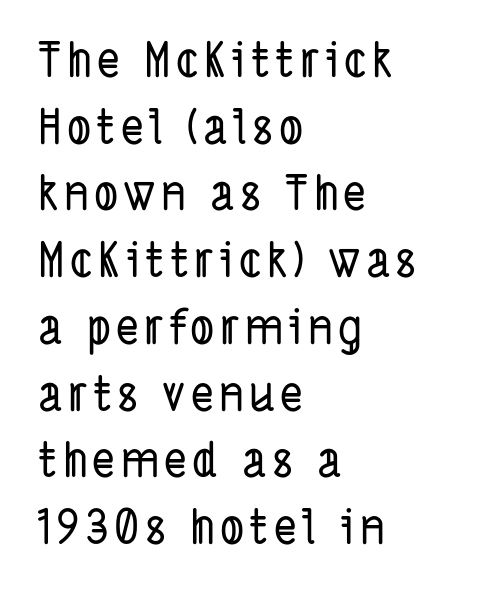
{"serif": "no", "width": "condensed", "stroke_contrast": "low", "x_height": "medium", "monospaced": "no", "underline": "no", "align": "left", "line_spacing": "normal", "line_spacing_ratio": 1.39, "glyph_px": 48}
